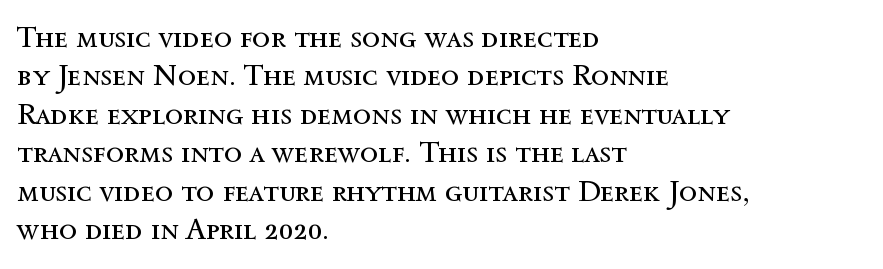
The image shows 30 px regular-weight type, upright; set left-aligned, normal line spacing (1.28x), normal letter spacing, not underlined; a medium x-height.
